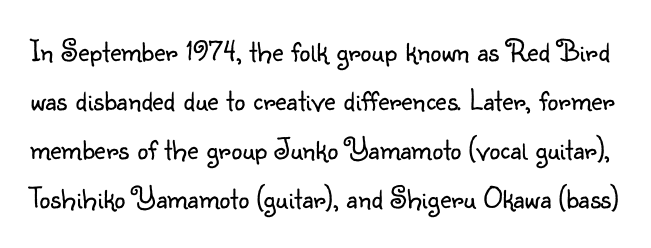
{"serif": "no", "italic": "no", "bold": "no", "weight": "light", "width": "normal", "stroke_contrast": "low", "x_height": "small", "monospaced": "no", "underline": "no", "line_spacing": "normal", "line_spacing_ratio": 1.58, "letter_spacing": "normal", "letter_spacing_em": 0.0, "glyph_px": 31}
